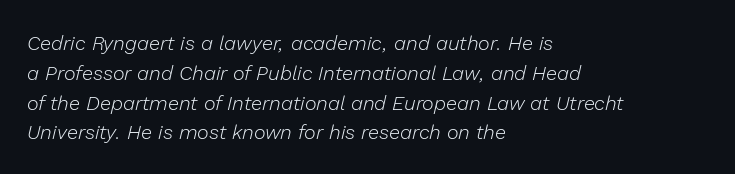
The image shows 20 px text type, italic (leaning right); set left-aligned, normal line spacing (1.49x), normal letter spacing, not underlined.
